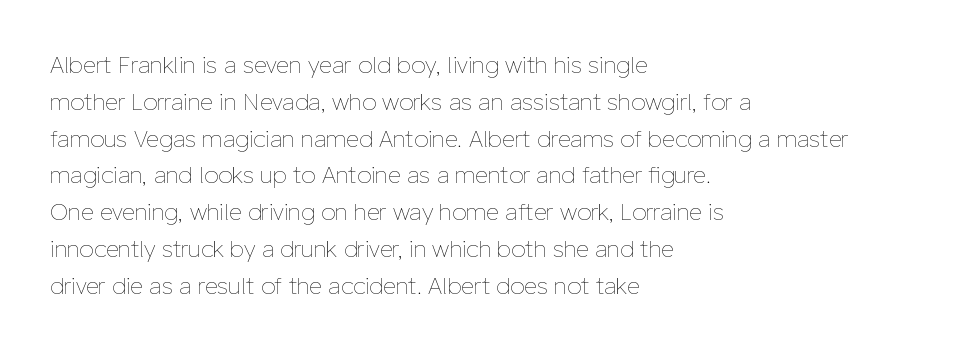
Q: Is the text bold? A: No.
Q: Is the text italic (slanted)? A: No, it is upright.
Q: Is the text underlined? A: No.
Q: How is the paragraph aligned? A: Left-aligned.
Q: Is the spacing between letters normal or unusually wide? A: Normal.
Q: Is the spacing between lines tight, normal or loose? A: Normal.
